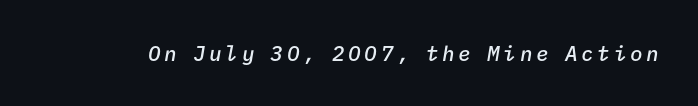
The image shows 21 px text type, italic (leaning right); set not underlined.
